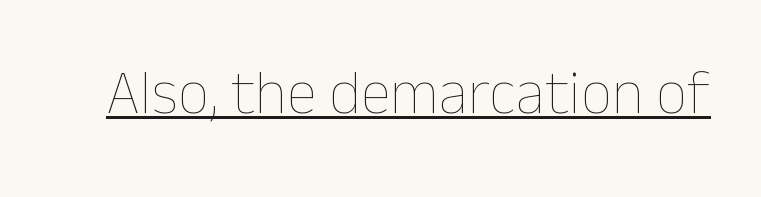
The passage shown is not bold in any degree. This rendering leaves character spacing at its baseline value. The rendering uses natural spacing where letterforms have individual widths. The letters stand upright; this is a roman face. The glyphs are accompanied by a horizontal stroke just below them.
